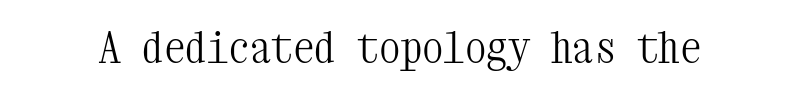
{"serif": "yes", "italic": "no", "bold": "no", "weight": "light", "width": "condensed", "stroke_contrast": "medium", "x_height": "medium", "monospaced": "yes", "underline": "no", "letter_spacing": "normal", "letter_spacing_em": 0.0, "glyph_px": 43}
